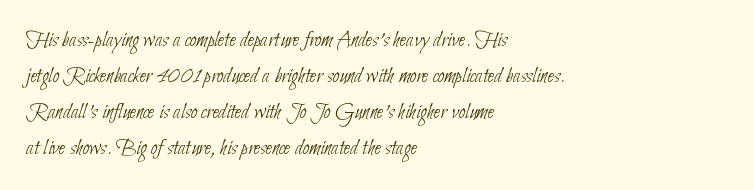
{"bold": "no", "underline": "no", "align": "left", "line_spacing": "normal", "line_spacing_ratio": 1.56, "letter_spacing": "normal", "letter_spacing_em": 0.0, "glyph_px": 23}
